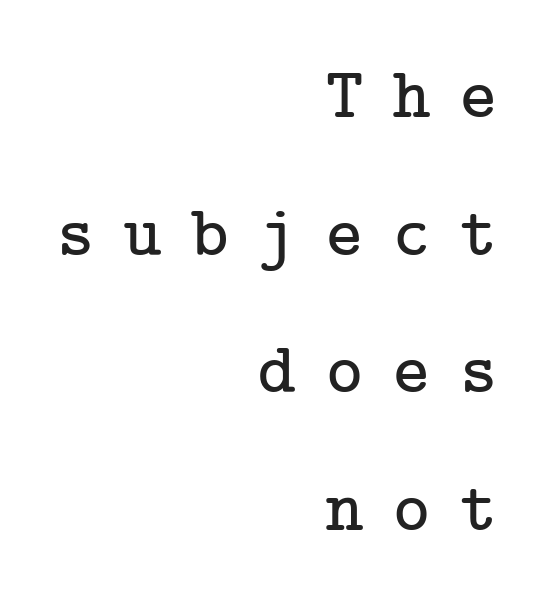
{"serif": "yes", "italic": "no", "width": "normal", "stroke_contrast": "low", "x_height": "medium", "underline": "no", "align": "right", "line_spacing": "loose", "line_spacing_ratio": 1.94, "letter_spacing": "wide", "letter_spacing_em": 0.42, "glyph_px": 71}
